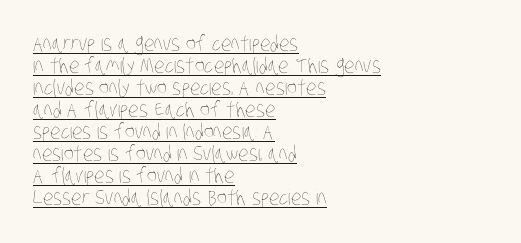
Q: Is the text bold? A: No.
Q: Is the text underlined? A: Yes.
Q: How is the paragraph aligned? A: Left-aligned.
Q: Is the spacing between letters normal or unusually wide? A: Normal.
Q: Is the spacing between lines tight, normal or loose? A: Tight.
